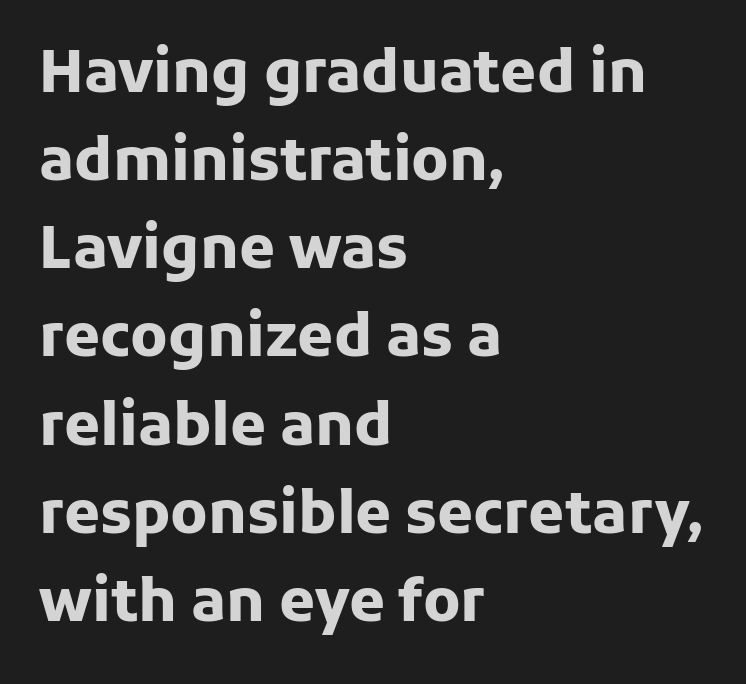
The image shows 58 px heavy sans-serif type, upright; set left-aligned, normal line spacing (1.52x), normal letter spacing, not underlined; low stroke contrast and a medium x-height.
